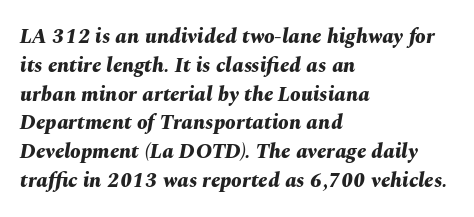
Q: Is the text bold? A: Yes.
Q: Is the text italic (slanted)? A: Yes, it leans right by about 10 degrees.
Q: Is the text underlined? A: No.
Q: How is the paragraph aligned? A: Left-aligned.
Q: Is the spacing between letters normal or unusually wide? A: Normal.
Q: Is the spacing between lines tight, normal or loose? A: Normal.
